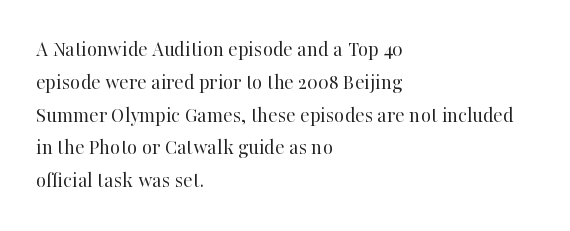
Q: Is the text bold? A: No.
Q: Is the text italic (slanted)? A: No, it is upright.
Q: Is the text underlined? A: No.
Q: How is the paragraph aligned? A: Left-aligned.
Q: Is the spacing between letters normal or unusually wide? A: Normal.
Q: Is the spacing between lines tight, normal or loose? A: Normal.
